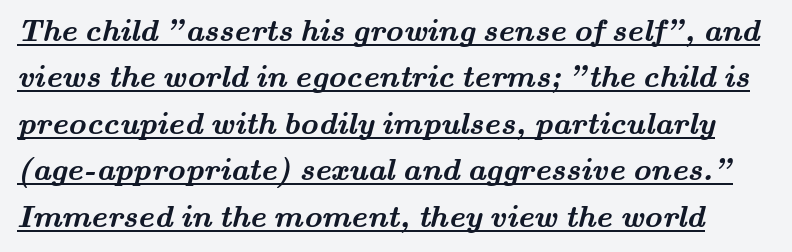
Q: Is the text bold? A: Yes.
Q: Is the typeface a serif or a sans-serif typeface? A: Serif.
Q: Is the text underlined? A: Yes.
Q: Is the spacing between letters normal or unusually wide? A: Normal.
Q: Is the spacing between lines tight, normal or loose? A: Normal.
Q: Width (condensed, normal, or wide)? A: Wide.
Q: Stroke contrast? A: Medium.
Q: x-height? A: Small.
Q: Monospaced? A: No.
